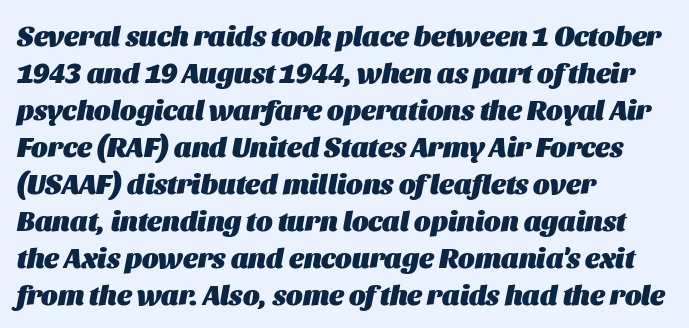
Typeset ragged right — the left edge is the straight one. Honestly, there is no underline to notice here at all. The lettering tilts uniformly, giving the passage an italic look. Spacing verdict: proportional, widths tailored to each character. Typesetter's note: full bold, strokes at maximum text heaviness.
